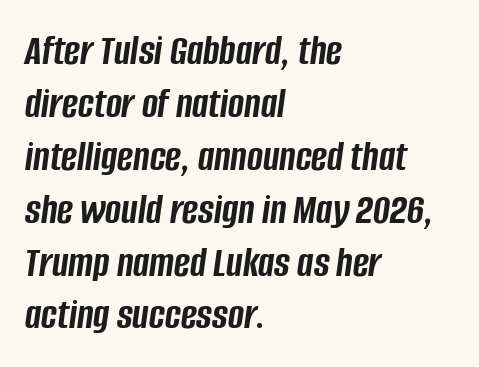
The image shows 43 px semibold, condensed type, italic (leaning right); set left-aligned, line spacing 1.23x, normal letter spacing, not underlined; low stroke contrast and a large x-height.
